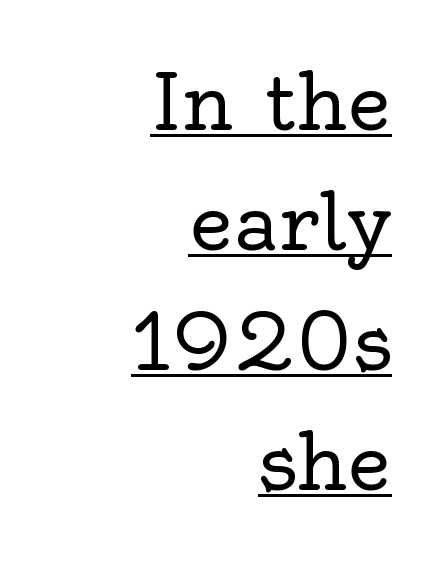
{"serif": "yes", "italic": "no", "bold": "no", "weight": "regular", "width": "normal", "x_height": "small", "monospaced": "no", "underline": "yes", "align": "right", "line_spacing": "normal", "line_spacing_ratio": 1.58, "letter_spacing": "normal", "letter_spacing_em": 0.0, "glyph_px": 76}
